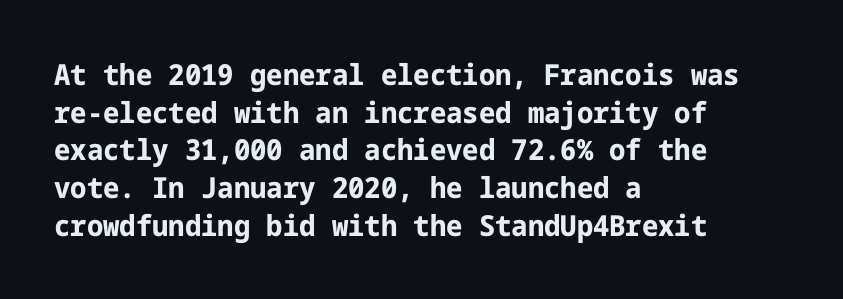
These lines were composed using upright roman letters. This rendering uses left alignment, leaving the right contour irregular. Successive baselines arrive at the customary interval. Font category for this specimen: sans-serif. Students, this is bold: see how much ink each stroke carries.
